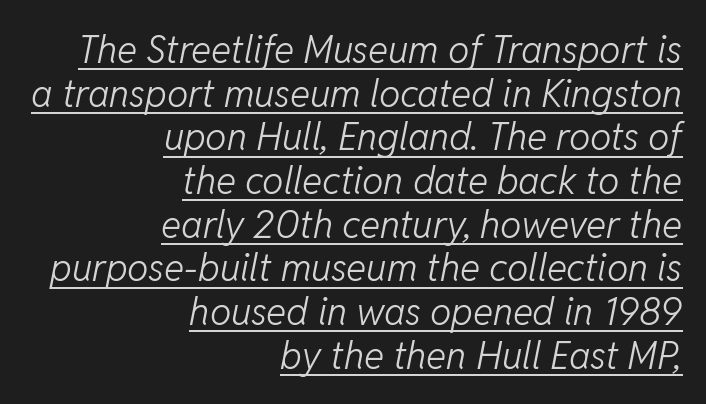
{"italic": "yes", "lean": "right", "slant_degrees": 11, "bold": "no", "weight": "light", "width": "normal", "stroke_contrast": "low", "x_height": "medium", "monospaced": "no", "underline": "yes", "align": "right", "line_spacing": "tight", "line_spacing_ratio": 1.15, "letter_spacing": "normal", "letter_spacing_em": 0.0, "glyph_px": 38}
